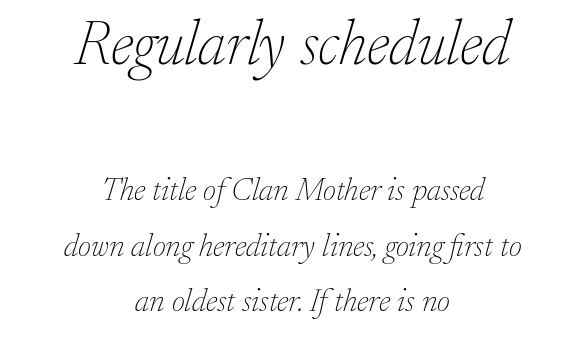
These lines are rendered in a variable-pitch font. How are the letters spaced? Ordinarily, with no added tracking. A student would notice the top passage is typeset larger than what follows. The passage shown is not bold in any degree. Clear beneath every line of the passage.
